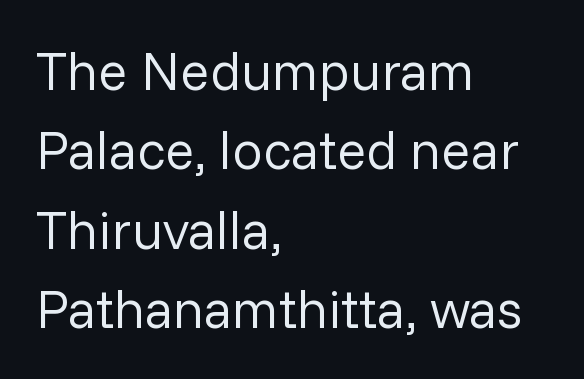
Nothing sits at the stroke ends, so this counts as sans-serif. The line texture is even and compact thanks to regular tracking. The rendering uses natural spacing where letterforms have individual widths. If you measured baseline to baseline, you'd find a middling distance. The rag falls on the right side of this text block.
